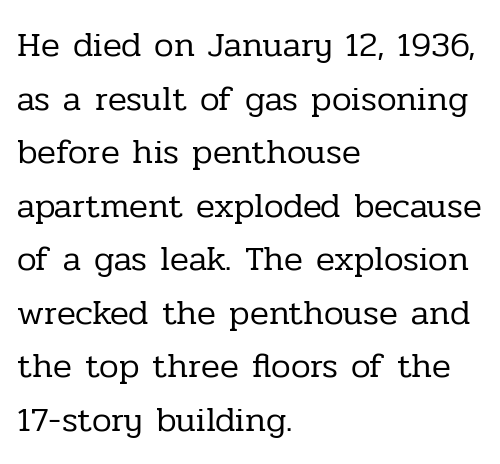
These lines keep a tight, regular rhythm from letter to letter. Designer's note — italics off, roman on. Looks like regular typesetting: each glyph gets only the width it needs. The paragraph has a hard left edge and a soft right edge. Nobody drew a line under any word here.
